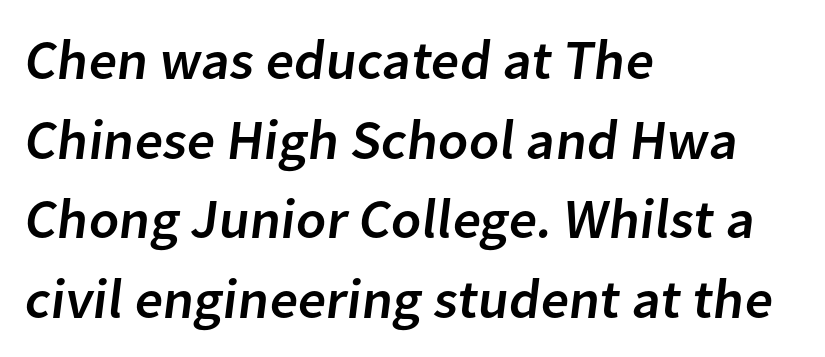
{"serif": "no", "width": "normal", "stroke_contrast": "low", "x_height": "medium", "monospaced": "no", "underline": "no", "align": "left", "line_spacing": "normal", "line_spacing_ratio": 1.42, "letter_spacing": "normal", "letter_spacing_em": 0.0, "glyph_px": 56}
